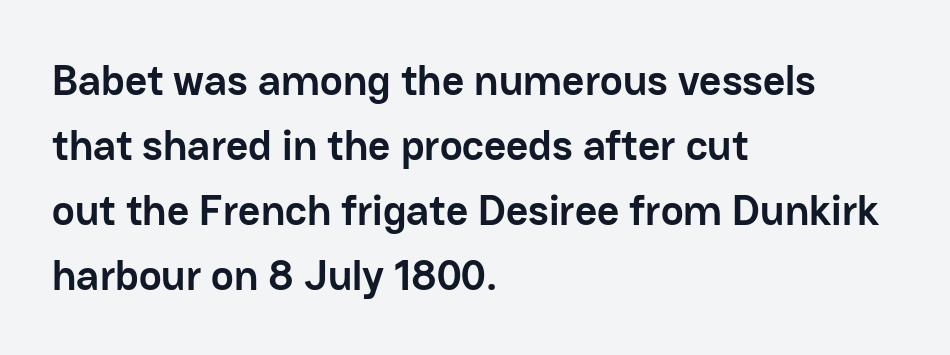
The block of text has a typical density, with ordinary space between rows. Examine the stroke ends and you'll find no serifs. Unlike italic type, these characters show no tilt at all. The letters advance in unequal steps, a hallmark of proportional type. Caption: standard tracking, unaltered. Clear beneath every line of the passage.
